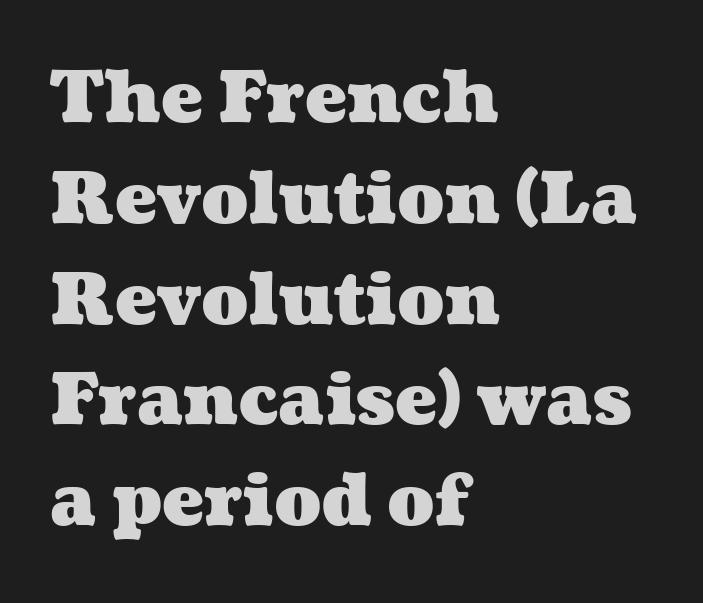
Q: Is the text bold? A: Yes.
Q: Is the text underlined? A: No.
Q: How is the paragraph aligned? A: Left-aligned.
Q: Is the spacing between letters normal or unusually wide? A: Normal.
Q: Is the spacing between lines tight, normal or loose? A: Normal.
Q: Width (condensed, normal, or wide)? A: Wide.
Q: Stroke contrast? A: Medium.
Q: x-height? A: Medium.
Q: Monospaced? A: No.
